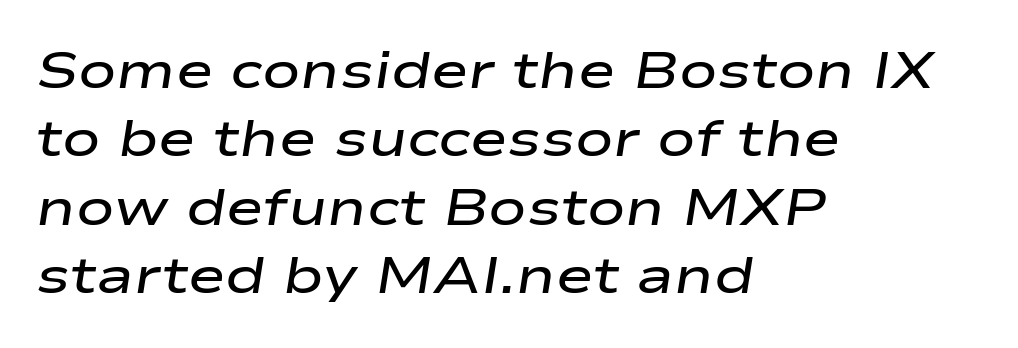
{"italic": "yes", "lean": "right", "slant_degrees": 9, "bold": "semi", "weight": "semibold", "width": "wide", "stroke_contrast": "low", "x_height": "medium", "monospaced": "no", "underline": "no", "align": "left", "line_spacing": "normal", "line_spacing_ratio": 1.34, "letter_spacing": "normal", "letter_spacing_em": 0.0, "glyph_px": 51}
